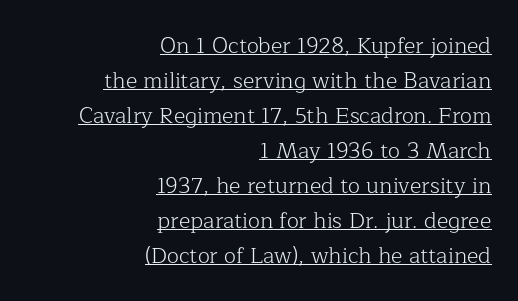
Q: Is the text bold? A: No.
Q: Is the text italic (slanted)? A: No, it is upright.
Q: Is the text underlined? A: Yes.
Q: How is the paragraph aligned? A: Right-aligned.
Q: Is the spacing between letters normal or unusually wide? A: Normal.
Q: Is the spacing between lines tight, normal or loose? A: Normal.
